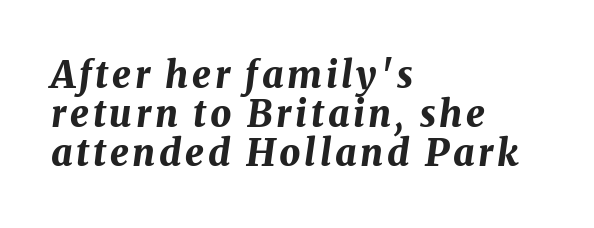
The image shows 37 px bold type, italic (leaning right); set left-aligned, tight line spacing (1.05x), not underlined; medium stroke contrast and a medium x-height.
